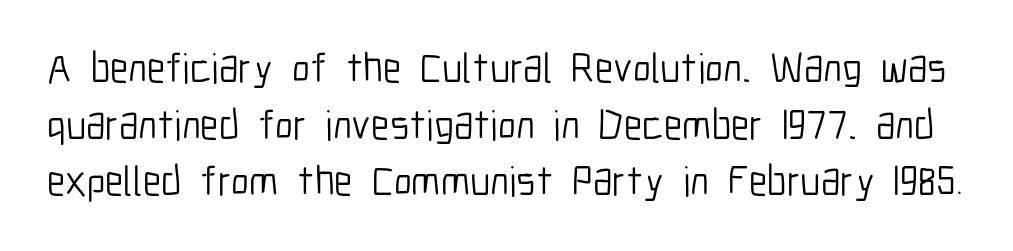
{"serif": "no", "italic": "no", "bold": "no", "weight": "light", "width": "condensed", "stroke_contrast": "low", "x_height": "medium", "monospaced": "no", "underline": "no", "line_spacing": "normal", "line_spacing_ratio": 1.35, "letter_spacing": "normal", "letter_spacing_em": 0.0, "glyph_px": 42}
